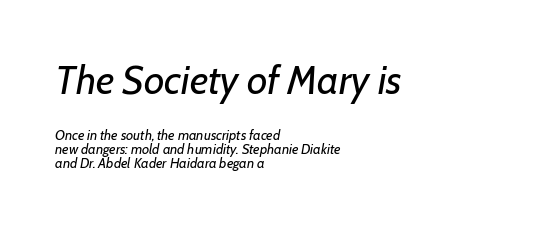
The image shows 40 px regular-weight type, italic (leaning right); set left-aligned, tight line spacing (0.98x), normal letter spacing, not underlined; the first (top) block is 2.86x larger; low stroke contrast and a medium x-height.
